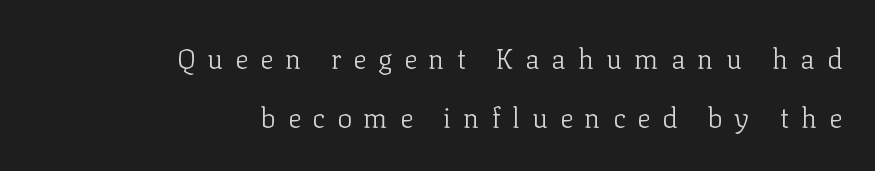
{"serif": "yes", "italic": "no", "bold": "no", "weight": "light", "width": "normal", "stroke_contrast": "low", "x_height": "medium", "monospaced": "no", "underline": "no", "align": "right", "line_spacing": "loose", "line_spacing_ratio": 2.12, "letter_spacing": "wide", "letter_spacing_em": 0.42, "glyph_px": 28}
